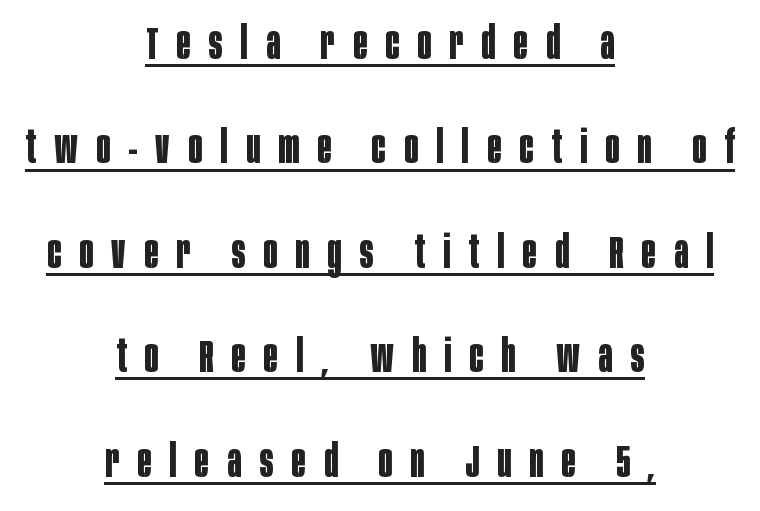
Q: Is the text bold? A: Yes.
Q: Is the text italic (slanted)? A: No, it is upright.
Q: Is the typeface a serif or a sans-serif typeface? A: Sans-serif.
Q: Is the text underlined? A: Yes.
Q: How is the paragraph aligned? A: Centered.
Q: Is the spacing between letters normal or unusually wide? A: Unusually wide.
Q: Is the spacing between lines tight, normal or loose? A: Loose.
Q: Width (condensed, normal, or wide)? A: Condensed.
Q: Stroke contrast? A: Low.
Q: x-height? A: Large.
Q: Monospaced? A: No.
